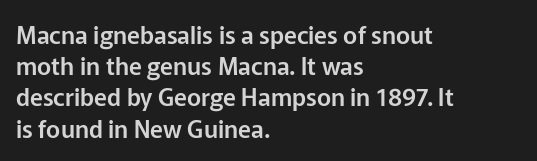
Q: Is the text italic (slanted)? A: No, it is upright.
Q: Is the text underlined? A: No.
Q: How is the paragraph aligned? A: Left-aligned.
Q: Is the spacing between letters normal or unusually wide? A: Normal.
Q: Is the spacing between lines tight, normal or loose? A: Normal.
